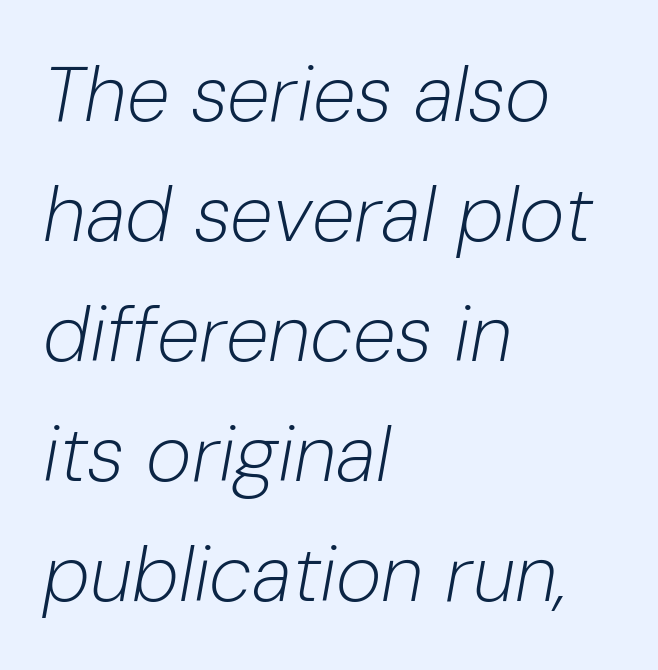
{"italic": "yes", "lean": "right", "slant_degrees": 10, "bold": "no", "weight": "light", "width": "normal", "stroke_contrast": "low", "x_height": "medium", "monospaced": "no", "underline": "no", "align": "left", "line_spacing": "normal", "line_spacing_ratio": 1.54, "letter_spacing": "normal", "letter_spacing_em": 0.0, "glyph_px": 78}
